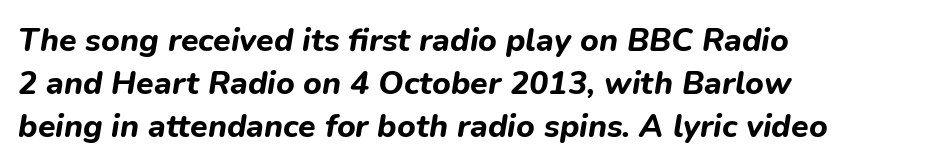
Q: Is the text bold? A: Yes.
Q: Is the text italic (slanted)? A: Yes, it leans right by about 9 degrees.
Q: Is the text underlined? A: No.
Q: How is the paragraph aligned? A: Left-aligned.
Q: Is the spacing between letters normal or unusually wide? A: Normal.
Q: Is the spacing between lines tight, normal or loose? A: Normal.
Q: Width (condensed, normal, or wide)? A: Normal.
Q: Stroke contrast? A: Low.
Q: x-height? A: Medium.
Q: Monospaced? A: No.
